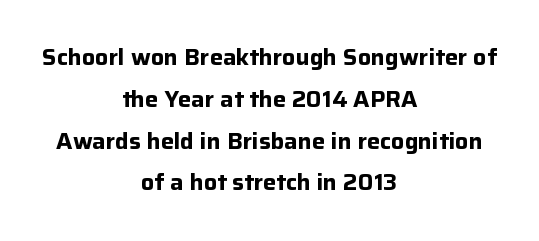
The image shows 22 px bold type, upright; set centered, loose line spacing (1.9x), normal letter spacing, not underlined.
